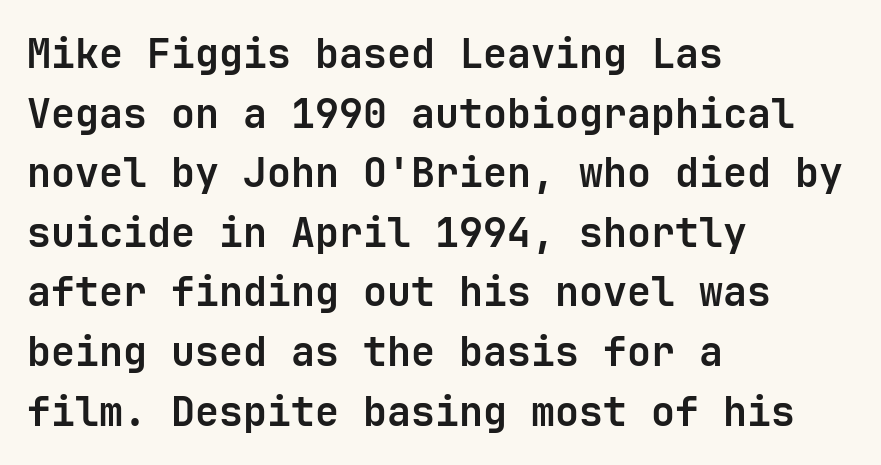
{"serif": "no", "italic": "no", "bold": "yes", "weight": "bold", "width": "normal", "stroke_contrast": "low", "x_height": "medium", "monospaced": "yes", "underline": "no", "align": "left", "line_spacing": "normal", "line_spacing_ratio": 1.49, "letter_spacing": "normal", "letter_spacing_em": 0.0, "glyph_px": 40}
